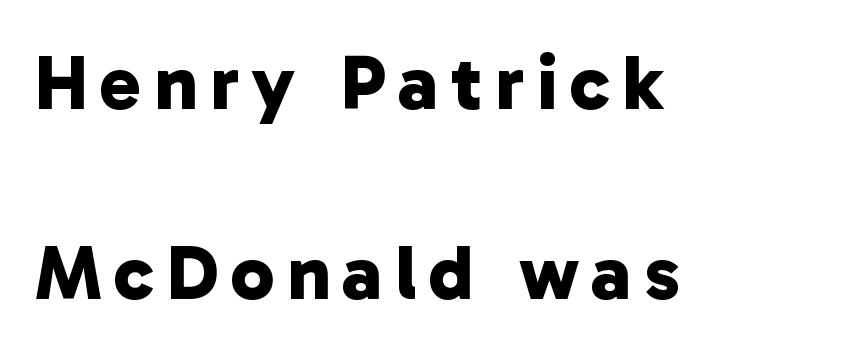
{"serif": "no", "bold": "yes", "weight": "bold", "width": "normal", "stroke_contrast": "low", "x_height": "medium", "monospaced": "no", "underline": "no", "align": "left", "line_spacing": "loose", "line_spacing_ratio": 2.44, "glyph_px": 78}
